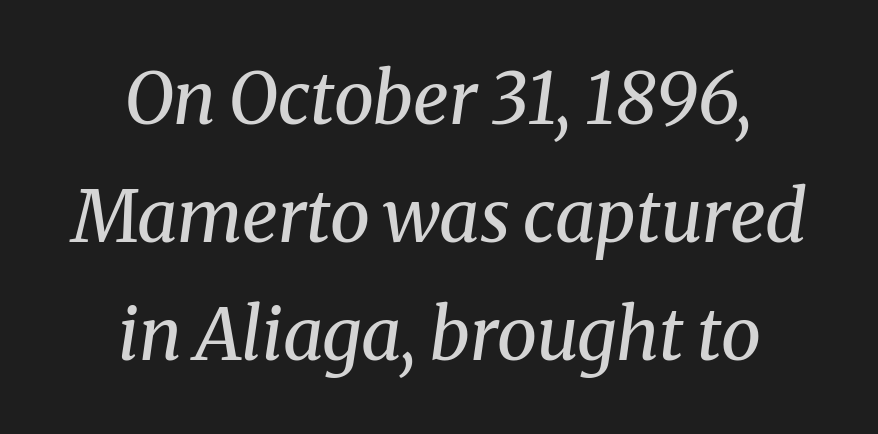
The image shows 72 px regular-weight serif type, italic (leaning right); set centered, normal line spacing (1.64x), normal letter spacing, not underlined; medium stroke contrast and a medium x-height.
